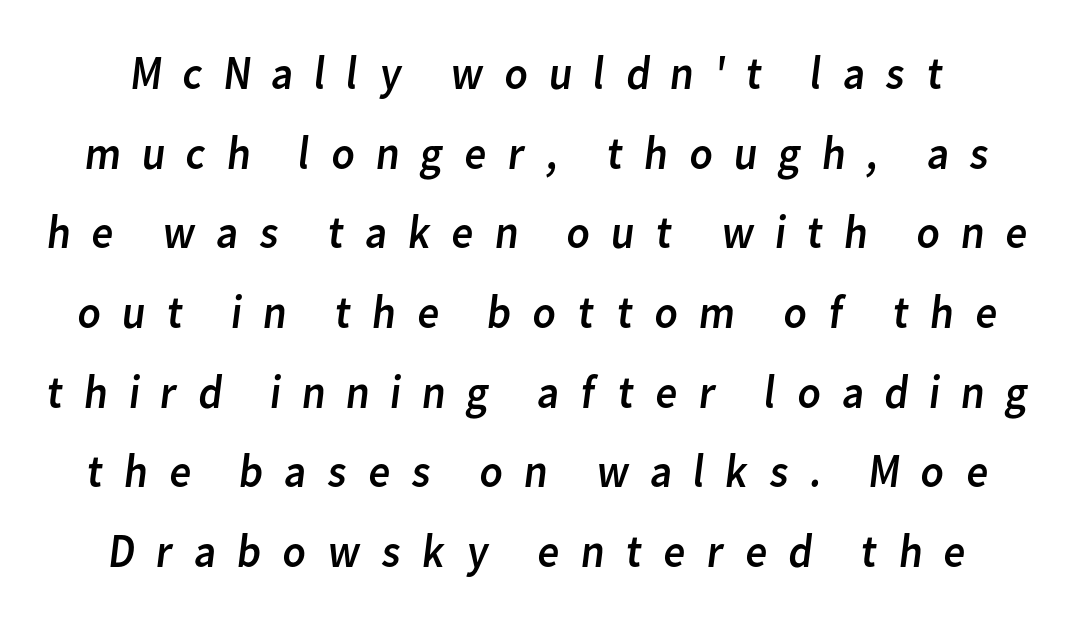
Short note: letters widely spaced. You could not count columns in this text — the font is proportionally spaced. Each letter's strokes conclude bluntly, with no projecting serifs. The vertical gap from one line to the next is medium. The baseline area is clear.
